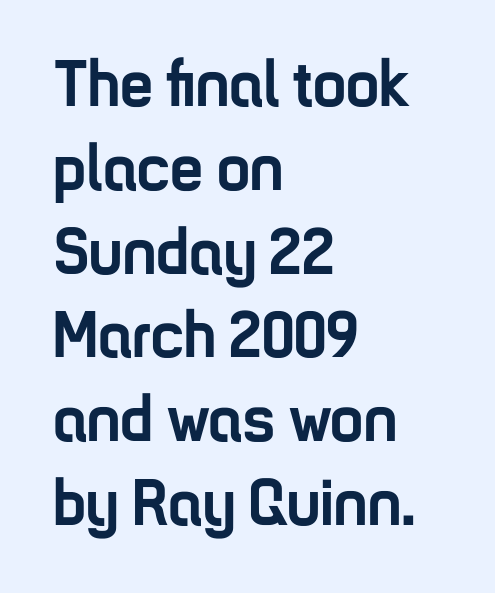
Underlining? Definitely not there. Left-aligned paragraph, ragged on the right. The designer went with a sans here, leaving each stem footless. Do the letters lean? They stand straight.
